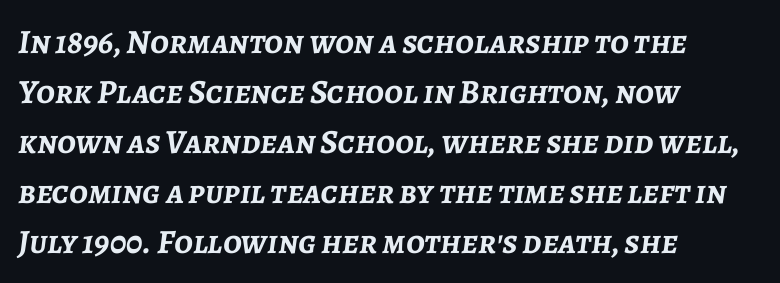
I'd describe the lettering as bold — thick and assertive. What stands out about the letter spacing? Nothing — it is the standard amount. Does the leading feel generous? No, just average. Is the block centered? No — it sits flush against the left margin.
